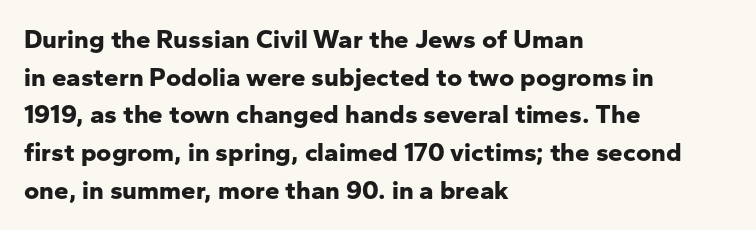
Q: Is the text bold? A: Yes.
Q: Is the text italic (slanted)? A: No, it is upright.
Q: Is the text underlined? A: No.
Q: How is the paragraph aligned? A: Left-aligned.
Q: Is the spacing between letters normal or unusually wide? A: Normal.
Q: Is the spacing between lines tight, normal or loose? A: Normal.
